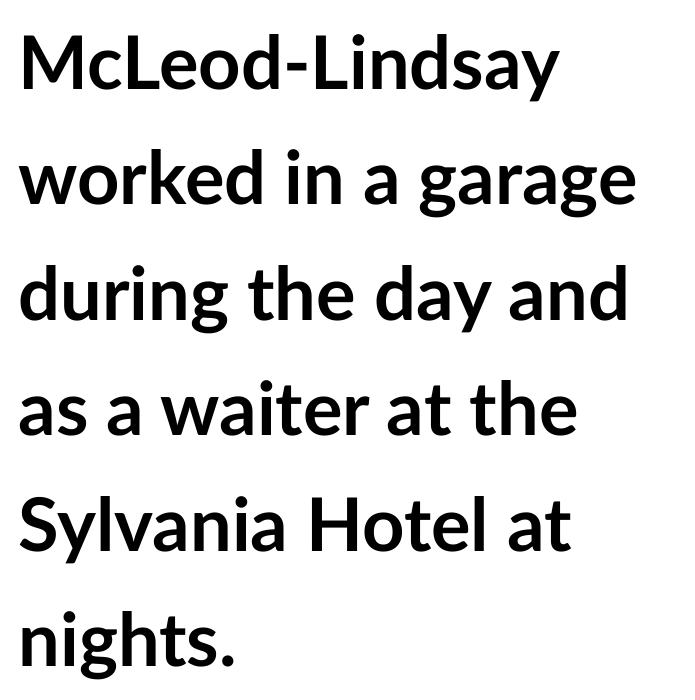
{"serif": "no", "italic": "no", "bold": "yes", "weight": "semibold", "width": "normal", "stroke_contrast": "low", "x_height": "medium", "monospaced": "no", "underline": "no", "align": "left", "line_spacing": "normal", "line_spacing_ratio": 1.56, "letter_spacing": "normal", "letter_spacing_em": 0.0, "glyph_px": 74}
